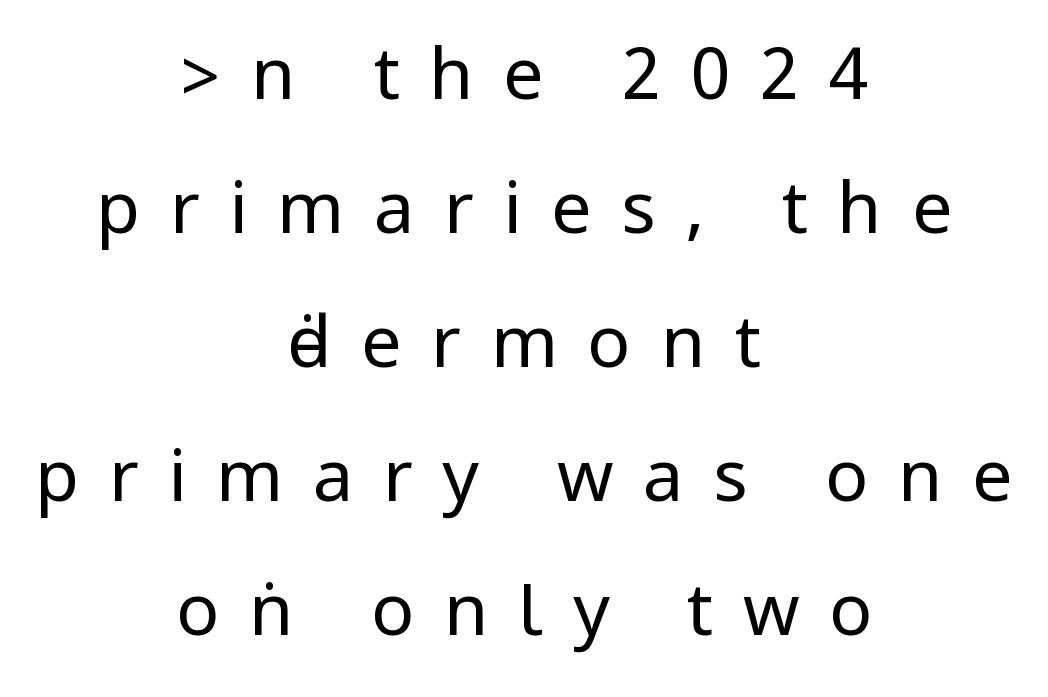
The image shows 72 px regular-weight, condensed sans-serif type, upright; set centered, line spacing 1.86x, unusually wide letter spacing (+0.41 em), not underlined; low stroke contrast.
